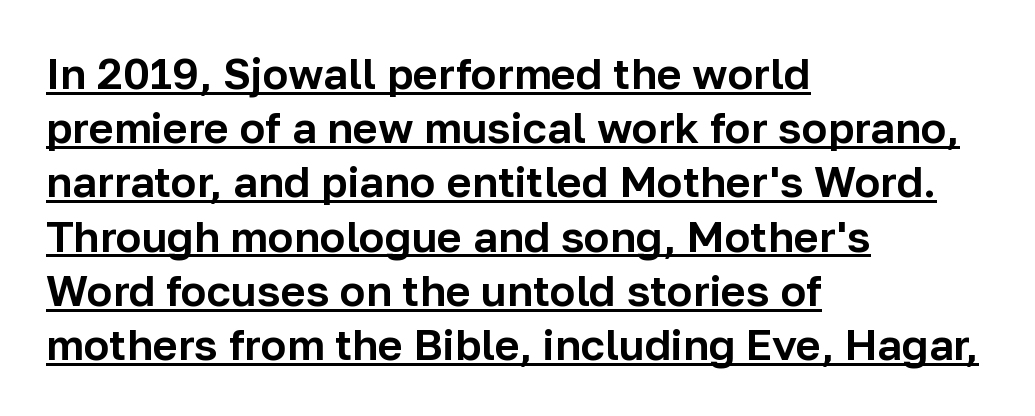
The image shows 43 px sans-serif type, upright; set left-aligned, normal line spacing (1.26x), normal letter spacing, underlined; low stroke contrast and a medium x-height.
